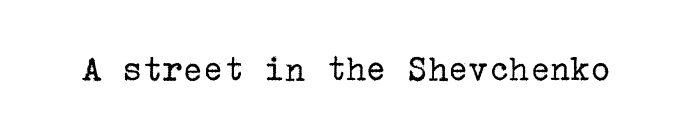
The image shows 38 px regular-weight serif type, upright; set normal letter spacing, not underlined; low stroke contrast and a medium x-height.
